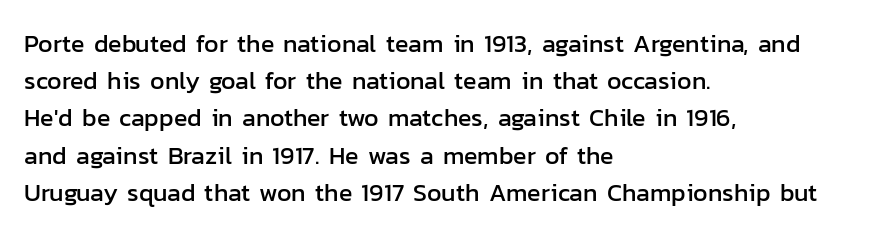
Q: Is the text italic (slanted)? A: No, it is upright.
Q: Is the text underlined? A: No.
Q: How is the paragraph aligned? A: Left-aligned.
Q: Is the spacing between letters normal or unusually wide? A: Normal.
Q: Is the spacing between lines tight, normal or loose? A: Normal.
